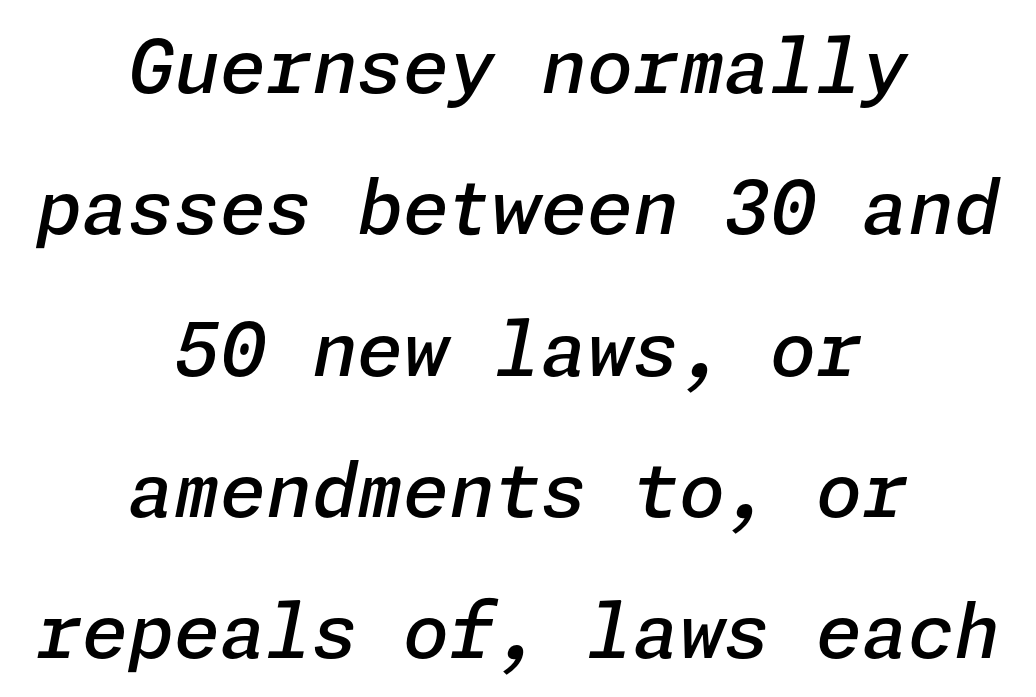
The image shows 74 px semibold type, italic (leaning right); set centered, loose line spacing (1.91x), normal letter spacing, not underlined; low stroke contrast and a medium x-height.
